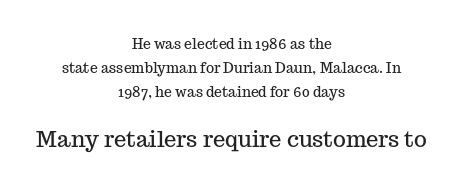
Q: Is the text italic (slanted)? A: No, it is upright.
Q: Is the text underlined? A: No.
Q: How is the paragraph aligned? A: Centered.
Q: Is the spacing between letters normal or unusually wide? A: Normal.
Q: Which block of text is set in a larger size, the first (top) or the second (bottom)? A: The second (bottom) one.
